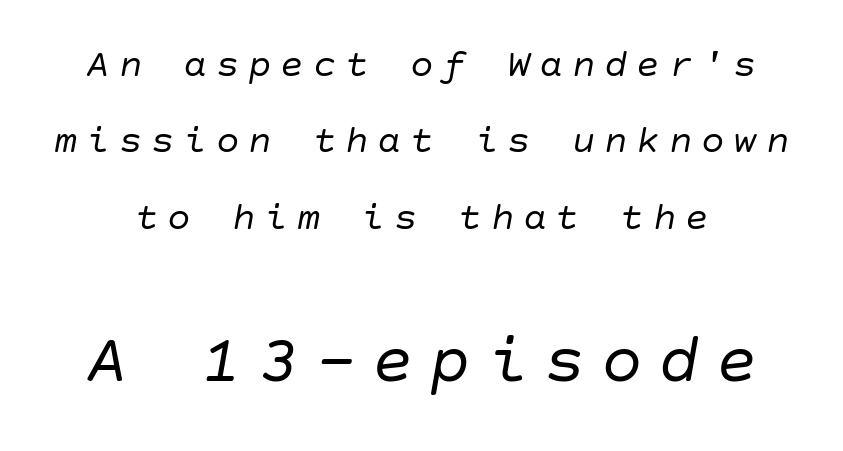
Q: Is the text bold? A: No.
Q: Is the text italic (slanted)? A: Yes, it leans right by about 10 degrees.
Q: Is the text underlined? A: No.
Q: Is the spacing between letters normal or unusually wide? A: Unusually wide.
Q: Is the spacing between lines tight, normal or loose? A: Loose.
Q: Which block of text is set in a larger size, the first (top) or the second (bottom)? A: The second (bottom) one.
Q: Width (condensed, normal, or wide)? A: Normal.
Q: Stroke contrast? A: Low.
Q: x-height? A: Large.
